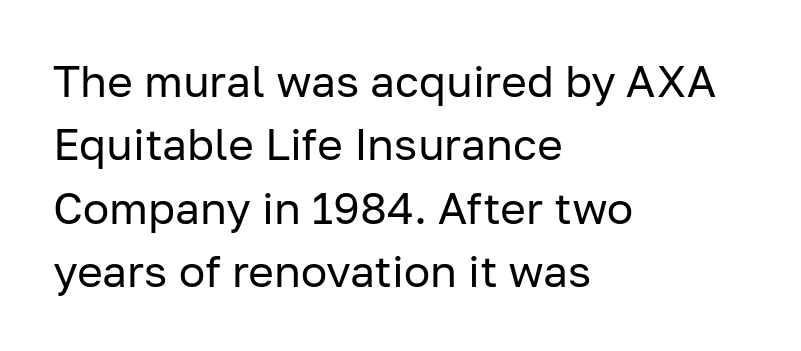
Q: Is the text bold? A: No.
Q: Is the text italic (slanted)? A: No, it is upright.
Q: Is the typeface a serif or a sans-serif typeface? A: Sans-serif.
Q: Is the text underlined? A: No.
Q: How is the paragraph aligned? A: Left-aligned.
Q: Is the spacing between letters normal or unusually wide? A: Normal.
Q: Is the spacing between lines tight, normal or loose? A: Normal.
Q: Width (condensed, normal, or wide)? A: Normal.
Q: Stroke contrast? A: Low.
Q: x-height? A: Medium.
Q: Monospaced? A: No.
